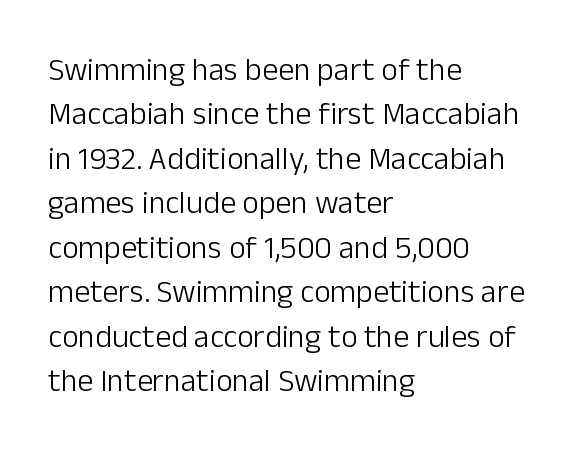
Plain, unruled lines of type. The face used here is proportionally spaced, like ordinary book or web type. Vertical stems look standard width or narrower in stroke. The leading is moderate, giving the passage an even texture.
